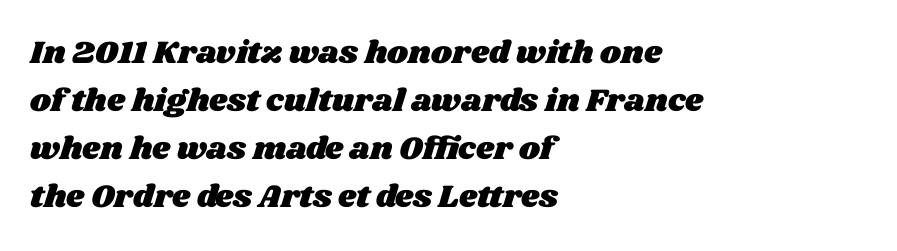
The image shows 32 px wide type; set left-aligned, normal line spacing (1.5x), normal letter spacing, not underlined; medium stroke contrast and a large x-height.
